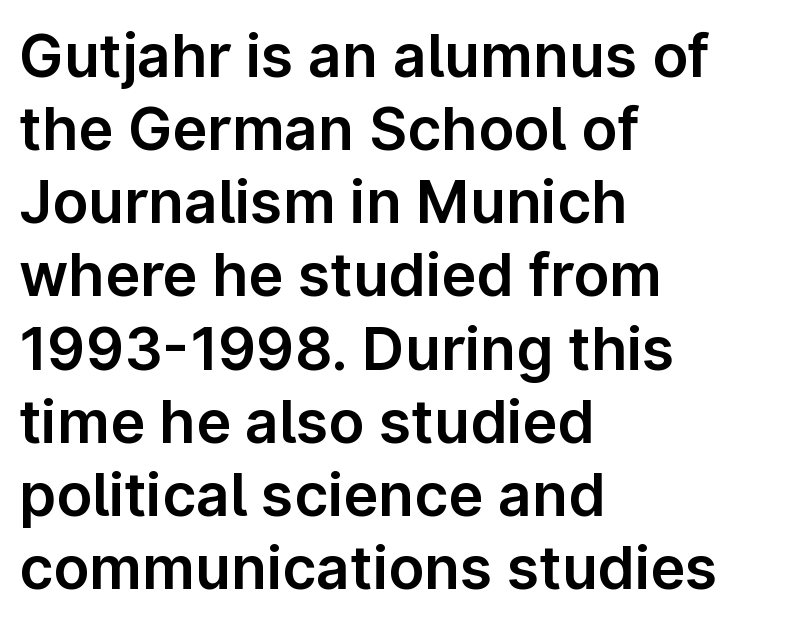
The image shows 59 px sans-serif type, upright; set left-aligned, line spacing 1.24x, normal letter spacing, not underlined; low stroke contrast and a medium x-height.
